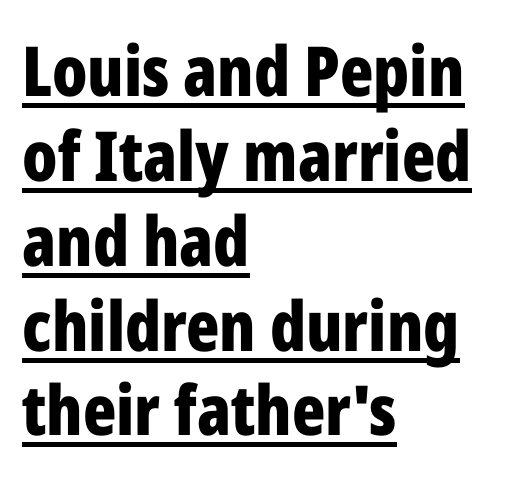
Q: Is the text bold? A: Yes.
Q: Is the text italic (slanted)? A: No, it is upright.
Q: Is the typeface a serif or a sans-serif typeface? A: Sans-serif.
Q: Is the text underlined? A: Yes.
Q: How is the paragraph aligned? A: Left-aligned.
Q: Is the spacing between letters normal or unusually wide? A: Normal.
Q: Width (condensed, normal, or wide)? A: Condensed.
Q: Stroke contrast? A: Low.
Q: x-height? A: Medium.
Q: Monospaced? A: No.
